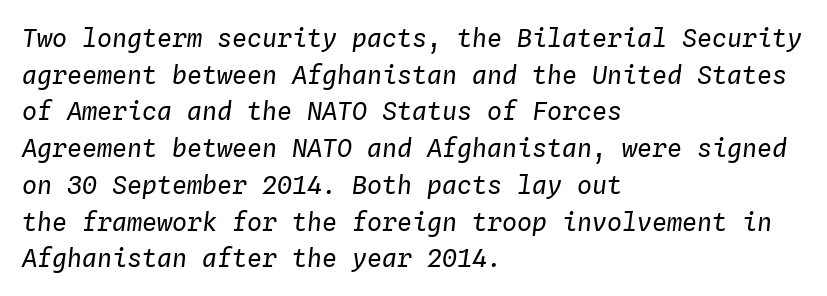
Q: Is the text bold? A: No.
Q: Is the text italic (slanted)? A: Yes, it leans right by about 4 degrees.
Q: Is the text underlined? A: No.
Q: How is the paragraph aligned? A: Left-aligned.
Q: Is the spacing between letters normal or unusually wide? A: Normal.
Q: Is the spacing between lines tight, normal or loose? A: Normal.
